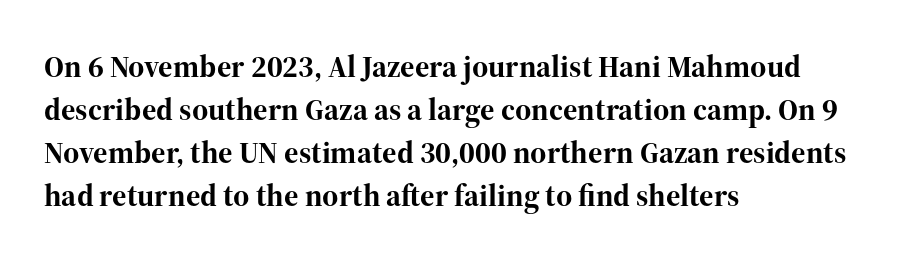
The rendering uses a moderate line-height, typical for paragraphs. How heavy is the stroke? Heavy — this is a bold. The words here are not underlined. Quick note: not italic, upright. No extra tracking has been applied to these lines. The passage shown is typeset with a serif family.
